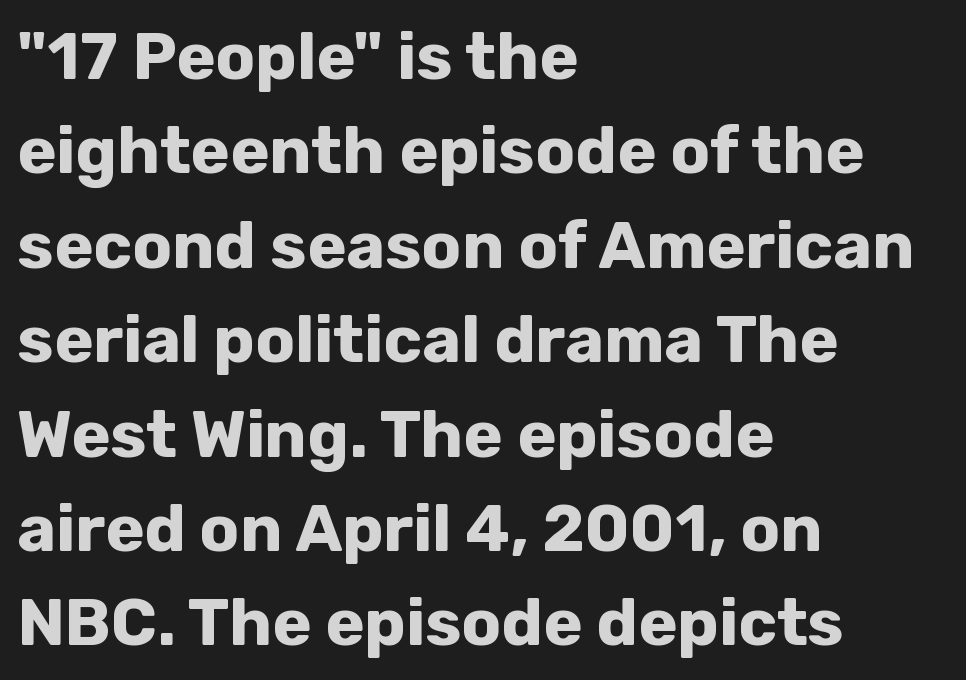
The image shows 66 px bold sans-serif type, upright; set left-aligned, normal line spacing (1.43x), normal letter spacing, not underlined; low stroke contrast and a medium x-height.
